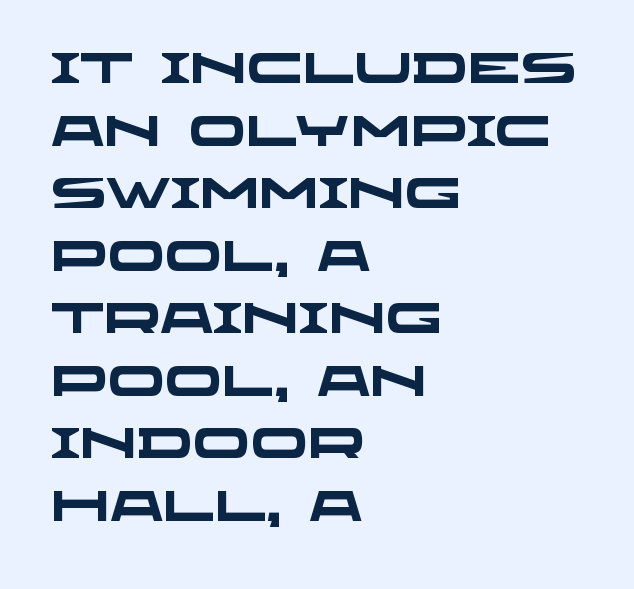
The image shows 42 px heavy, wide sans-serif type; set left-aligned, normal line spacing (1.49x), normal letter spacing, not underlined; low stroke contrast and a large x-height.
